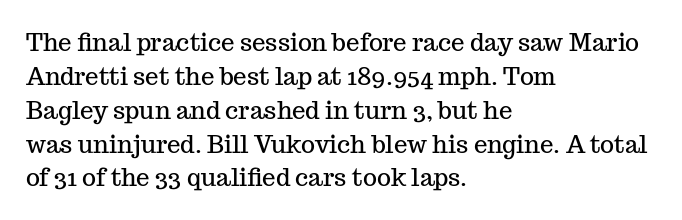
Here the glyphs are tracked normally, forming tight word shapes. A typesetter would call this leading conventional body-copy spacing. Descenders hang freely into open space. Typeset ragged right — the left edge is the straight one. Posture: upright roman.
